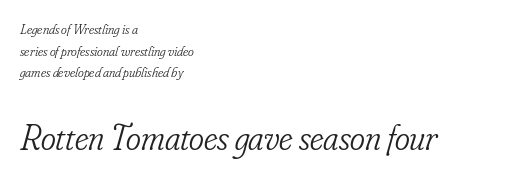
Font category for this specimen: serif. The rendering anchors every line to the left-hand side. Descenders are the only things crossing below the line. Which chunk is bigger? The second one — the bottom block dwarfs the top. Does extra space separate the letters? No, they use regular spacing.
